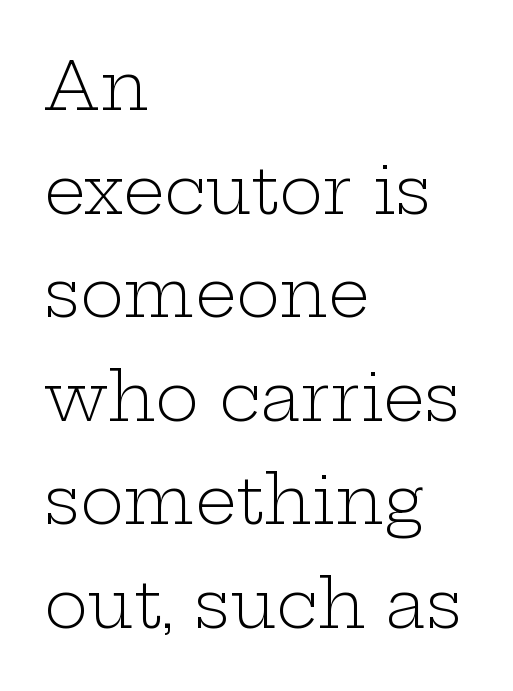
Q: Is the text bold? A: No.
Q: Is the text italic (slanted)? A: No, it is upright.
Q: Is the typeface a serif or a sans-serif typeface? A: Serif.
Q: Is the text underlined? A: No.
Q: How is the paragraph aligned? A: Left-aligned.
Q: Is the spacing between letters normal or unusually wide? A: Normal.
Q: Is the spacing between lines tight, normal or loose? A: Normal.
Q: Width (condensed, normal, or wide)? A: Wide.
Q: Stroke contrast? A: Low.
Q: x-height? A: Medium.
Q: Monospaced? A: No.
